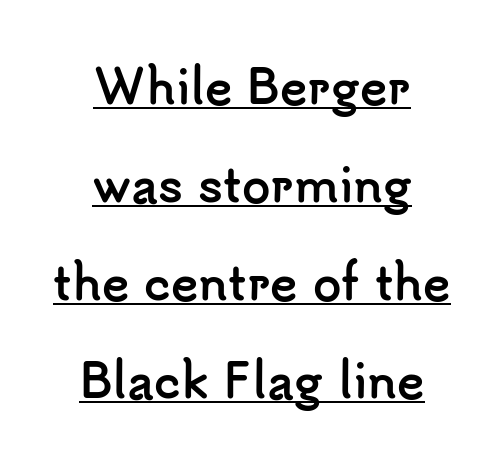
The image shows 46 px semibold sans-serif type, upright; set centered, loose line spacing (2.13x), normal letter spacing, underlined; low stroke contrast and a small x-height.
